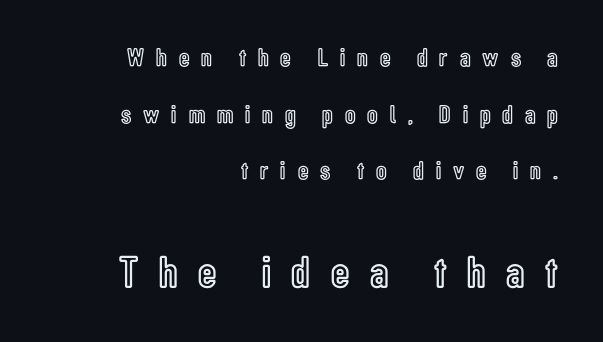
Q: Is the text italic (slanted)? A: No, it is upright.
Q: Is the text underlined? A: No.
Q: How is the paragraph aligned? A: Right-aligned.
Q: Is the spacing between letters normal or unusually wide? A: Unusually wide.
Q: Is the spacing between lines tight, normal or loose? A: Loose.
Q: Which block of text is set in a larger size, the first (top) or the second (bottom)? A: The second (bottom) one.
Q: Width (condensed, normal, or wide)? A: Condensed.
Q: x-height? A: Medium.
Q: Monospaced? A: No.
